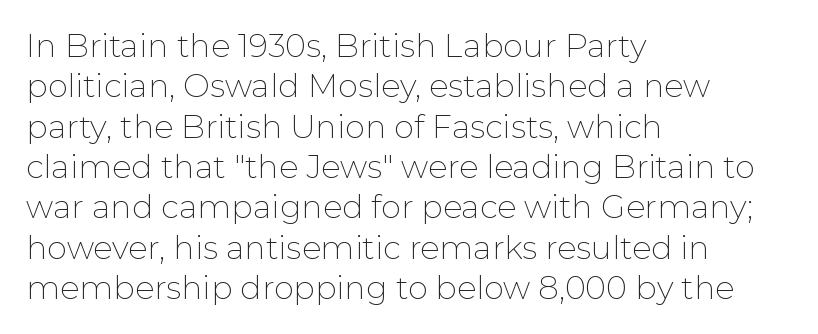
{"serif": "no", "italic": "no", "bold": "no", "weight": "thin", "width": "normal", "stroke_contrast": "low", "x_height": "medium", "monospaced": "no", "underline": "no", "align": "left", "line_spacing": "normal", "line_spacing_ratio": 1.26, "letter_spacing": "normal", "letter_spacing_em": 0.0, "glyph_px": 32}
